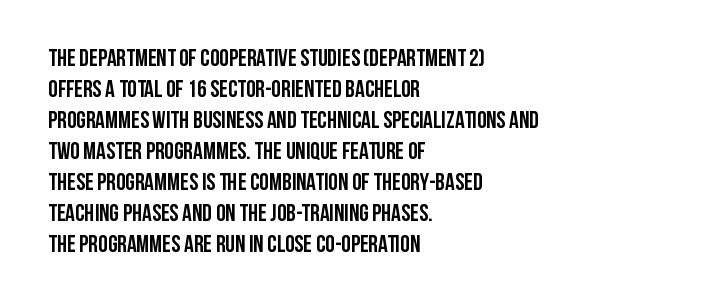
The image shows 24 px bold type, upright; set left-aligned, normal line spacing (1.29x), normal letter spacing, not underlined.
